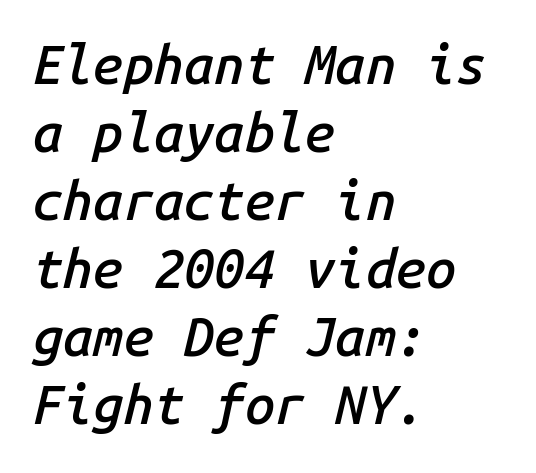
The image shows 54 px semibold type, italic (leaning right), monospaced; set left-aligned, normal line spacing (1.26x), normal letter spacing, not underlined; low stroke contrast and a medium x-height.
